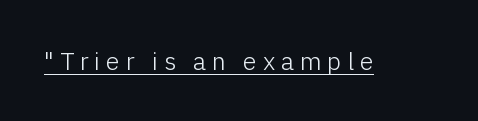
Q: Is the text bold? A: No.
Q: Is the text italic (slanted)? A: No, it is upright.
Q: Is the text underlined? A: Yes.
Q: Is the spacing between letters normal or unusually wide? A: Unusually wide.
